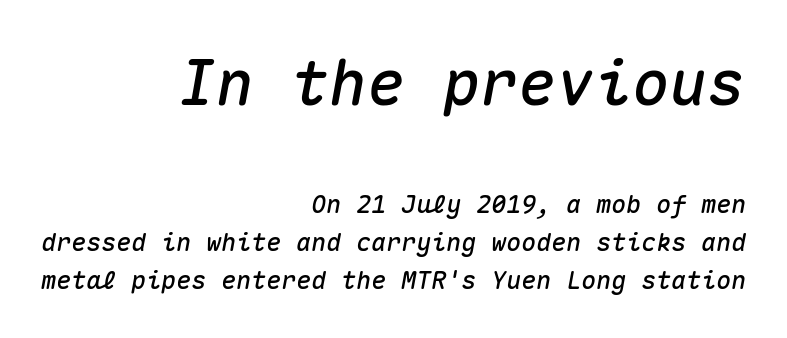
The image shows 63 px text type, italic (leaning right), monospaced; set right-aligned, normal line spacing (1.53x), normal letter spacing, not underlined; the first (top) block is 2.52x larger; medium stroke contrast and a medium x-height.
